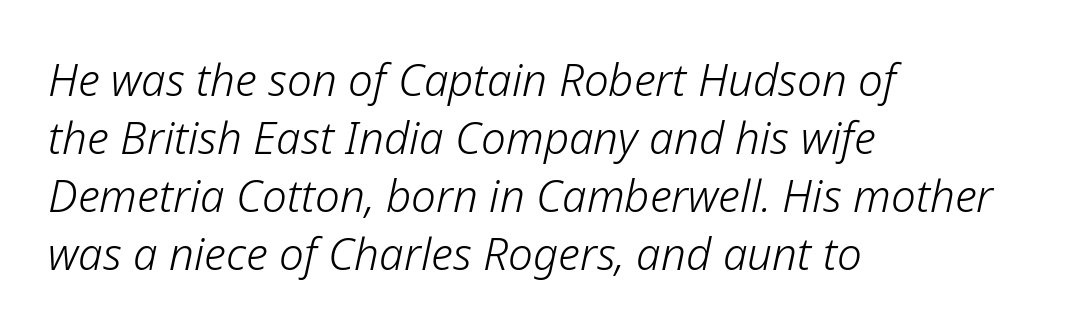
The image shows 44 px light type, italic (leaning right); set left-aligned, normal line spacing (1.32x), normal letter spacing, not underlined; low stroke contrast and a medium x-height.
